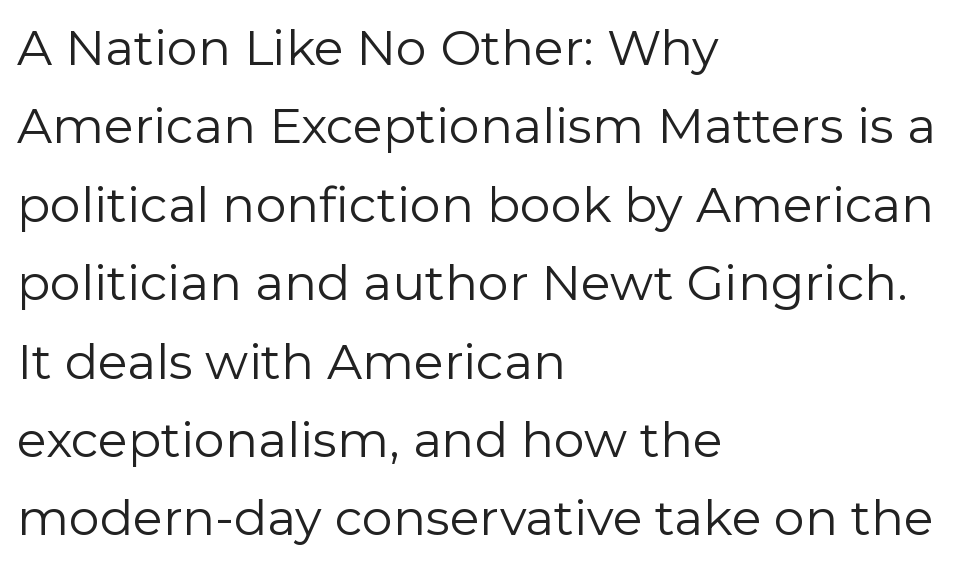
Q: Is the text bold? A: No.
Q: Is the text italic (slanted)? A: No, it is upright.
Q: Is the typeface a serif or a sans-serif typeface? A: Sans-serif.
Q: Is the text underlined? A: No.
Q: How is the paragraph aligned? A: Left-aligned.
Q: Is the spacing between letters normal or unusually wide? A: Normal.
Q: Is the spacing between lines tight, normal or loose? A: Normal.
Q: Width (condensed, normal, or wide)? A: Normal.
Q: Stroke contrast? A: Low.
Q: x-height? A: Medium.
Q: Monospaced? A: No.
